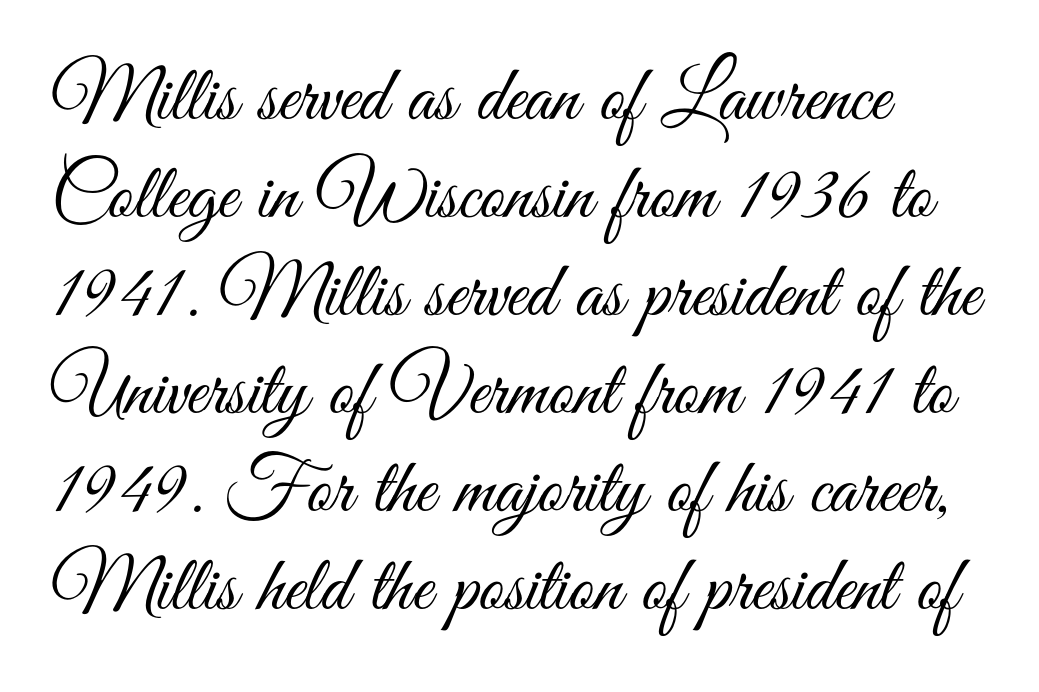
The image shows 79 px light, condensed sans-serif type; set left-aligned, line spacing 1.24x, normal letter spacing, not underlined; medium stroke contrast and a small x-height.
